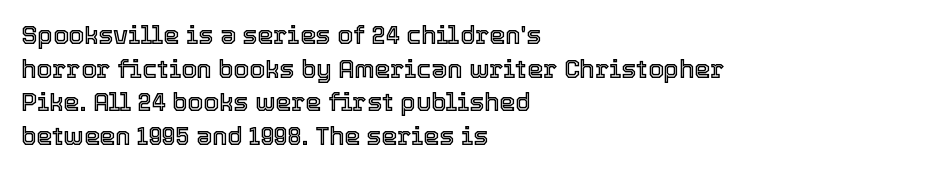
Q: Is the text italic (slanted)? A: No, it is upright.
Q: Is the text underlined? A: No.
Q: How is the paragraph aligned? A: Left-aligned.
Q: Is the spacing between letters normal or unusually wide? A: Normal.
Q: Is the spacing between lines tight, normal or loose? A: Normal.
